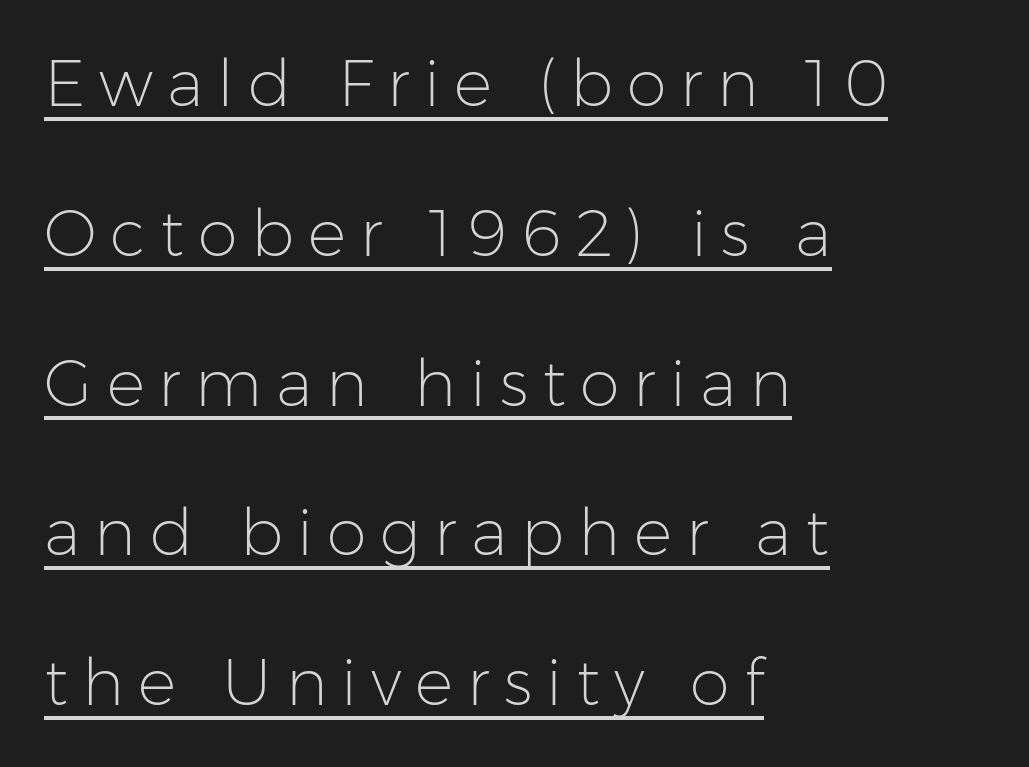
The image shows 64 px light sans-serif type, upright; set left-aligned, loose line spacing (2.34x), unusually wide letter spacing (+0.22 em), underlined; low stroke contrast and a medium x-height.
